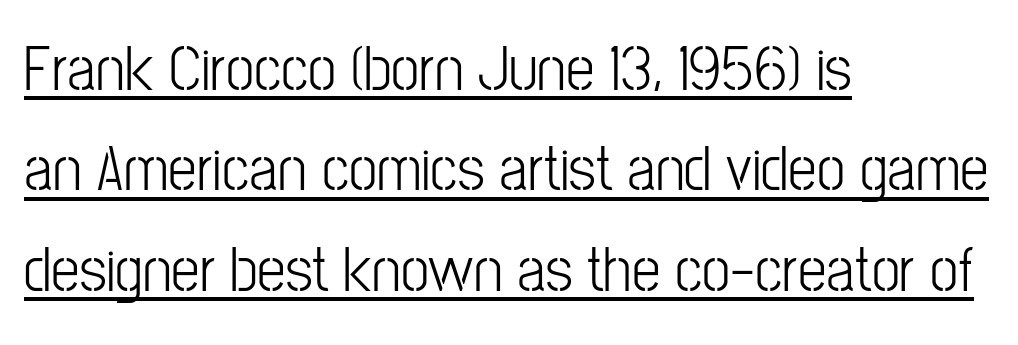
Q: Is the text italic (slanted)? A: No, it is upright.
Q: Is the typeface a serif or a sans-serif typeface? A: Sans-serif.
Q: Is the text underlined? A: Yes.
Q: How is the paragraph aligned? A: Left-aligned.
Q: Is the spacing between letters normal or unusually wide? A: Normal.
Q: Is the spacing between lines tight, normal or loose? A: Normal.
Q: Width (condensed, normal, or wide)? A: Condensed.
Q: Stroke contrast? A: Low.
Q: x-height? A: Medium.
Q: Monospaced? A: No.
